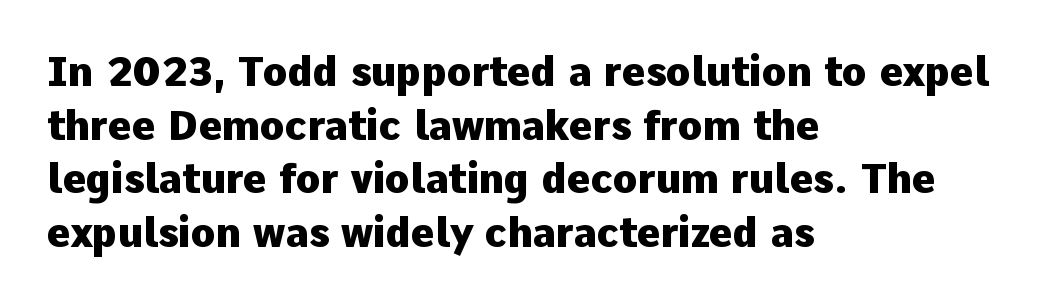
{"serif": "no", "italic": "no", "bold": "yes", "weight": "heavy", "width": "normal", "stroke_contrast": "low", "x_height": "medium", "monospaced": "no", "underline": "no", "align": "left", "line_spacing": "normal", "line_spacing_ratio": 1.34, "letter_spacing": "normal", "letter_spacing_em": 0.0, "glyph_px": 40}
